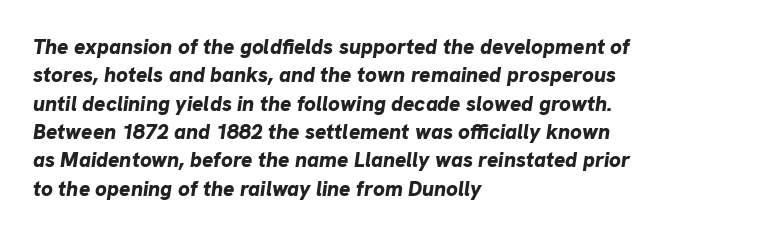
Q: Is the text bold? A: Yes.
Q: Is the text italic (slanted)? A: Yes, it leans right by about 8 degrees.
Q: Is the text underlined? A: No.
Q: How is the paragraph aligned? A: Left-aligned.
Q: Is the spacing between letters normal or unusually wide? A: Normal.
Q: Is the spacing between lines tight, normal or loose? A: Normal.
